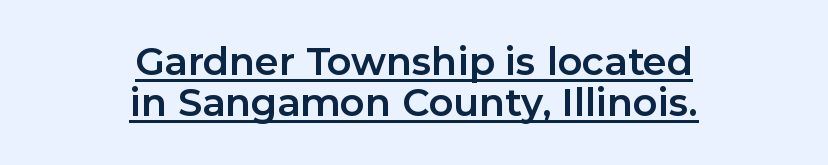
Horizontal bands of white between lines are thin slivers. Nothing sits at the stroke ends, so this counts as sans-serif. The lines are quadded center. Think of a printed novel: that variable character pitch is what you see here. The letters stand upright; this is a roman face. Plenty of ink on the page — the face is bold.
